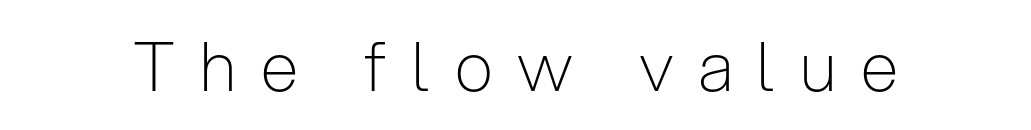
Q: Is the text bold? A: No.
Q: Is the text italic (slanted)? A: No, it is upright.
Q: Is the typeface a serif or a sans-serif typeface? A: Sans-serif.
Q: Is the text underlined? A: No.
Q: Is the spacing between letters normal or unusually wide? A: Unusually wide.
Q: Width (condensed, normal, or wide)? A: Condensed.
Q: Stroke contrast? A: Low.
Q: x-height? A: Medium.
Q: Monospaced? A: No.
